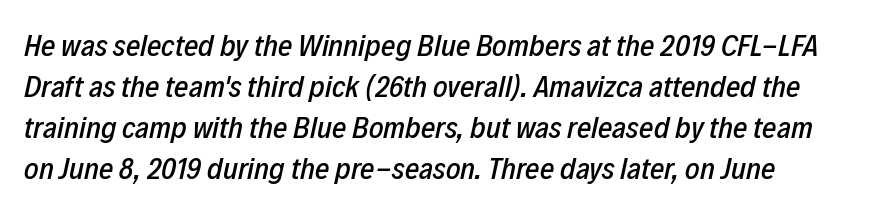
The image shows 31 px condensed type, italic (leaning right); set normal line spacing (1.32x), normal letter spacing, not underlined; low stroke contrast and a medium x-height.
